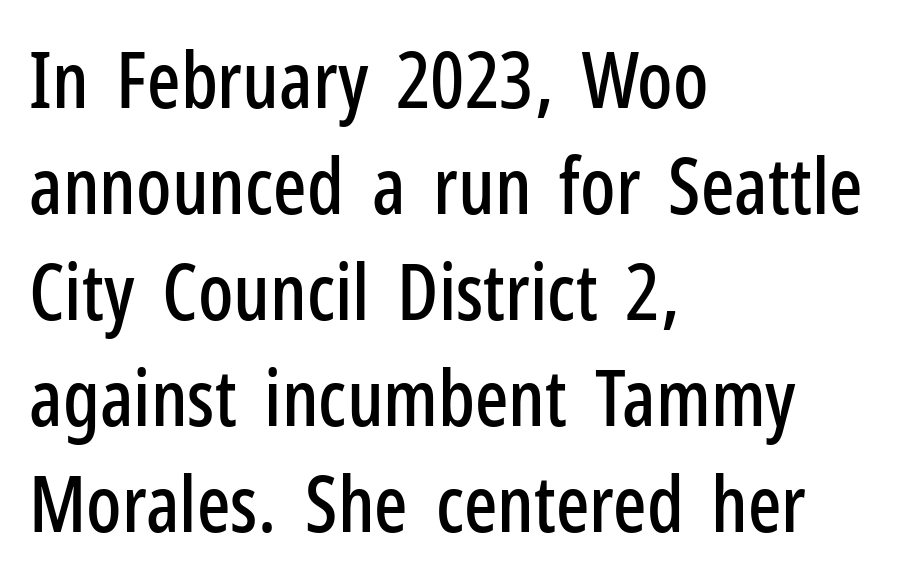
The image shows 78 px condensed sans-serif type, upright; set left-aligned, normal line spacing (1.36x), normal letter spacing, not underlined; low stroke contrast and a medium x-height.
